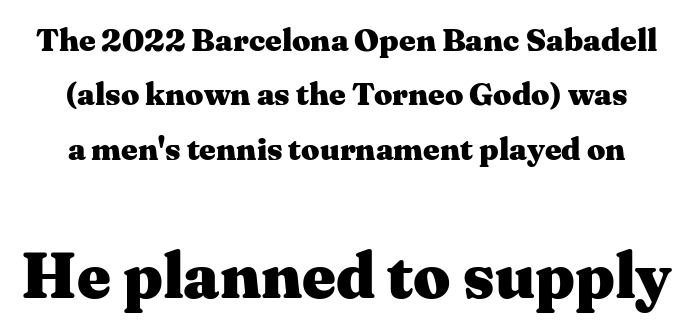
{"serif": "yes", "italic": "no", "bold": "yes", "weight": "heavy", "width": "wide", "stroke_contrast": "medium", "x_height": "medium", "monospaced": "no", "underline": "no", "line_spacing": "normal", "line_spacing_ratio": 1.7, "letter_spacing": "normal", "letter_spacing_em": 0.0, "larger_block": "second", "size_ratio": 2.03, "glyph_px": 65}
